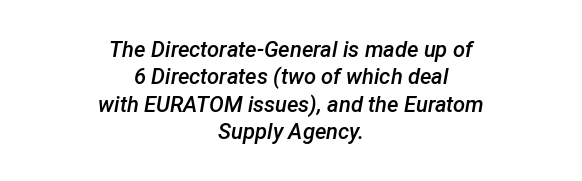
{"italic": "yes", "lean": "right", "slant_degrees": 12, "bold": "semi", "underline": "no", "align": "center", "line_spacing_ratio": 1.24, "letter_spacing": "normal", "letter_spacing_em": 0.0, "glyph_px": 22}
